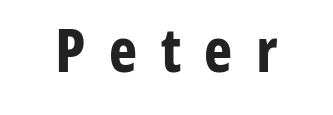
{"serif": "no", "italic": "no", "bold": "yes", "weight": "bold", "width": "condensed", "stroke_contrast": "low", "x_height": "medium", "monospaced": "no", "underline": "no", "letter_spacing": "wide", "letter_spacing_em": 0.39, "glyph_px": 60}
